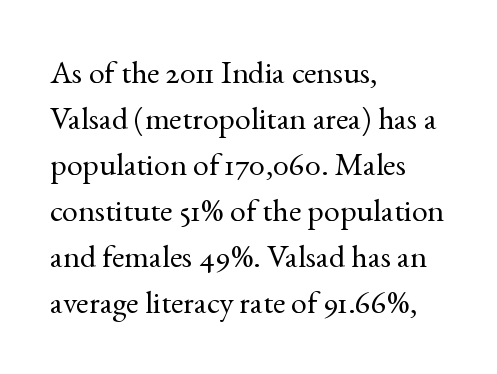
The rendering anchors every line to the left-hand side. If you measured baseline to baseline, you'd find a middling distance. A typesetter would call this zero additional tracking. It's the straight-up-and-down kind of type. Type style note: has serifs. Decoration check: the copy has no underline.
